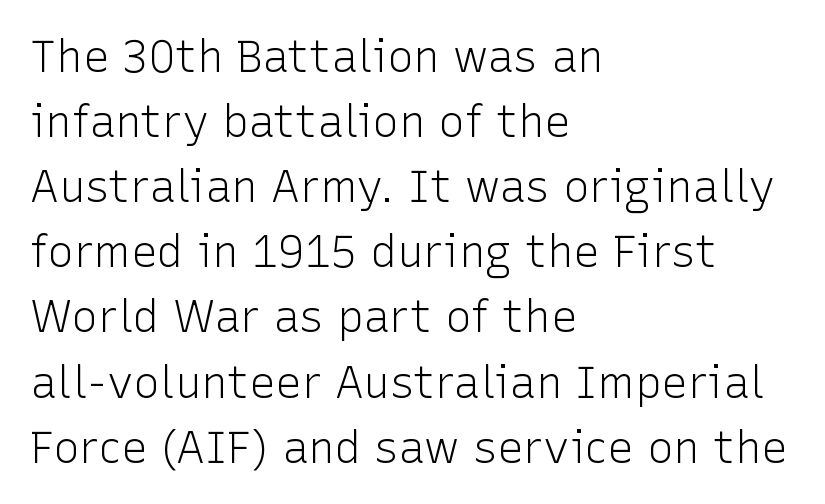
The image shows 44 px light sans-serif type, upright; set left-aligned, normal line spacing (1.48x), normal letter spacing, not underlined; low stroke contrast and a medium x-height.
